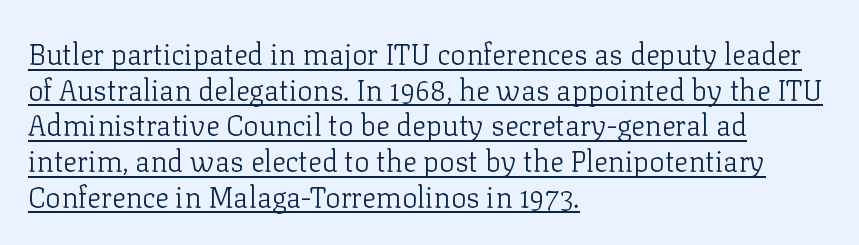
The image shows 29 px light serif type, upright; set left-aligned, line spacing 1.23x, normal letter spacing, underlined; low stroke contrast and a medium x-height.
